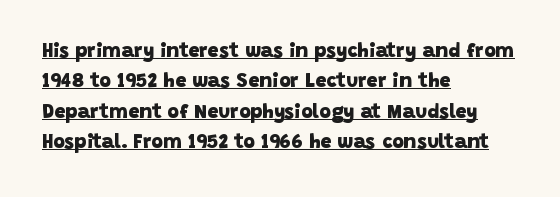
{"bold": "yes", "underline": "yes", "align": "left", "line_spacing": "normal", "line_spacing_ratio": 1.52, "letter_spacing": "normal", "letter_spacing_em": 0.0, "glyph_px": 20}
